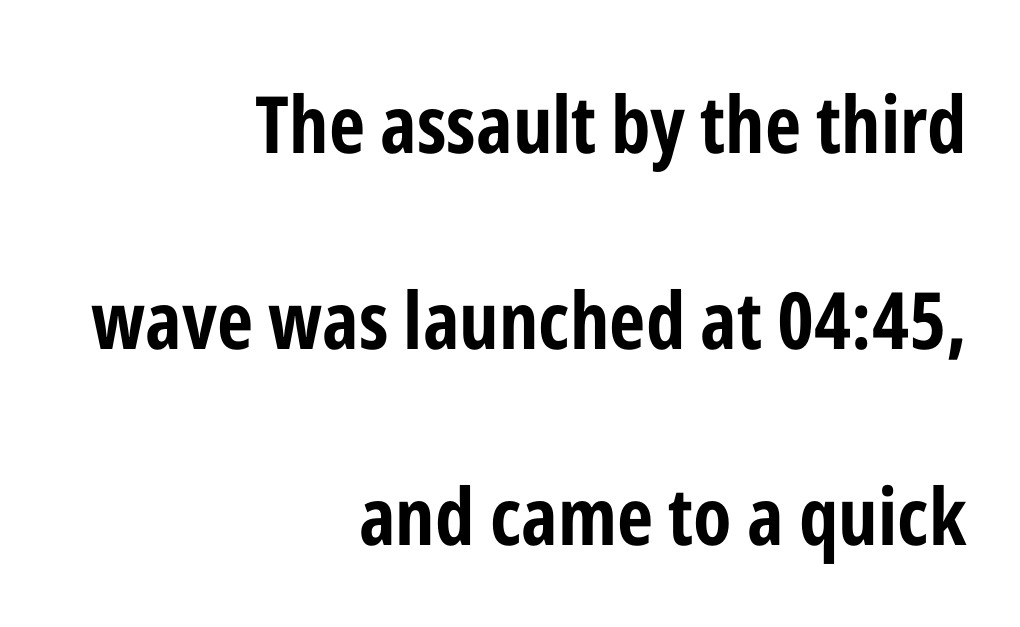
{"serif": "no", "italic": "no", "bold": "yes", "weight": "bold", "width": "condensed", "stroke_contrast": "low", "x_height": "medium", "monospaced": "no", "underline": "no", "align": "right", "line_spacing": "loose", "line_spacing_ratio": 2.48, "letter_spacing": "normal", "letter_spacing_em": 0.0, "glyph_px": 79}
